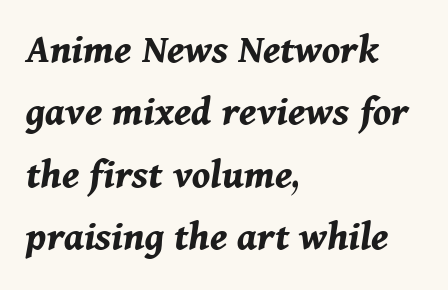
Q: Is the text bold? A: Yes.
Q: Is the text italic (slanted)? A: Yes, it leans right by about 11 degrees.
Q: Is the text underlined? A: No.
Q: How is the paragraph aligned? A: Left-aligned.
Q: Is the spacing between letters normal or unusually wide? A: Normal.
Q: Is the spacing between lines tight, normal or loose? A: Normal.
Q: Width (condensed, normal, or wide)? A: Normal.
Q: Stroke contrast? A: Medium.
Q: x-height? A: Medium.
Q: Monospaced? A: No.
